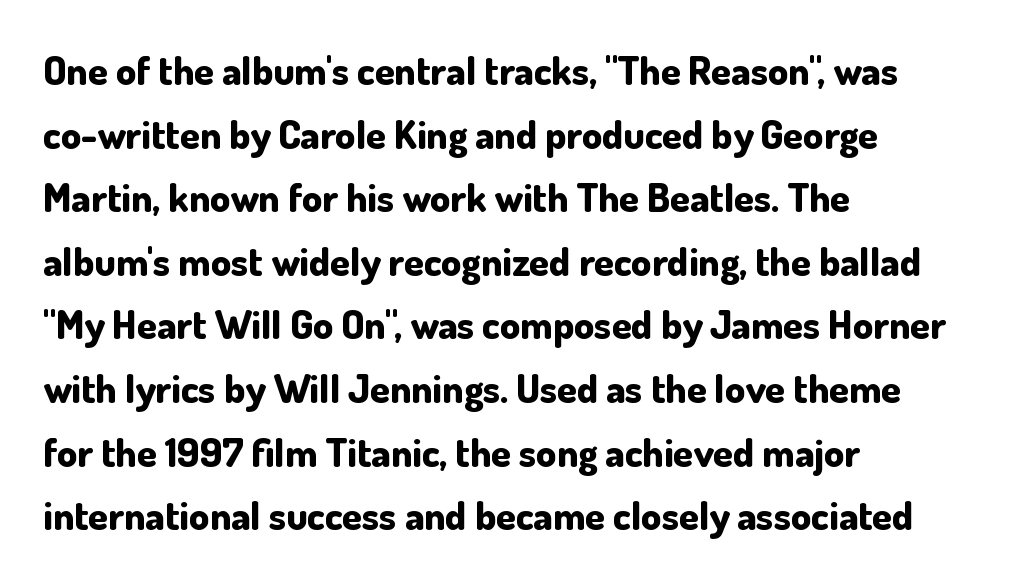
{"serif": "no", "italic": "no", "bold": "yes", "weight": "bold", "width": "normal", "stroke_contrast": "low", "x_height": "small", "monospaced": "no", "underline": "no", "align": "left", "line_spacing": "normal", "line_spacing_ratio": 1.59, "letter_spacing": "normal", "letter_spacing_em": 0.0, "glyph_px": 40}
